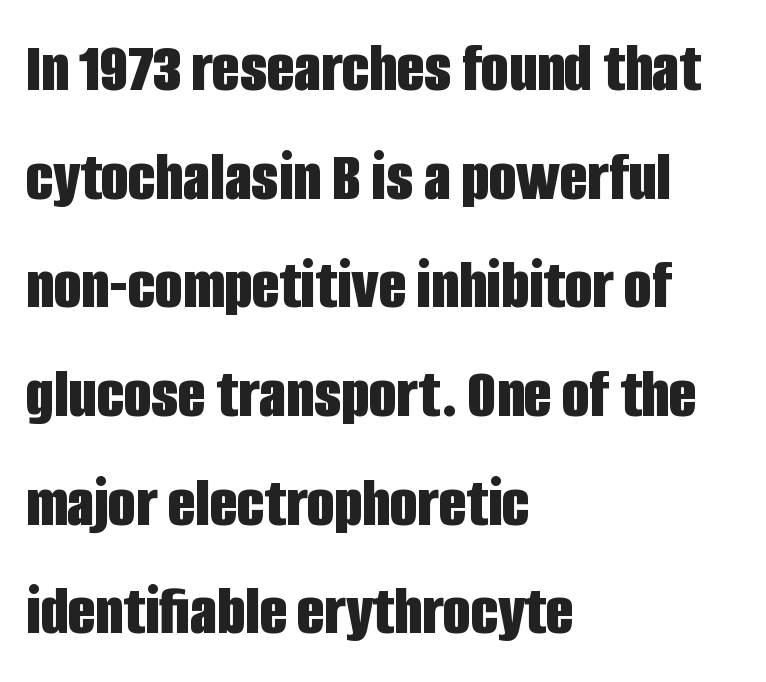
The image shows 71 px bold, condensed sans-serif type, upright; set left-aligned, normal line spacing (1.53x), normal letter spacing, not underlined; low stroke contrast and a large x-height.
